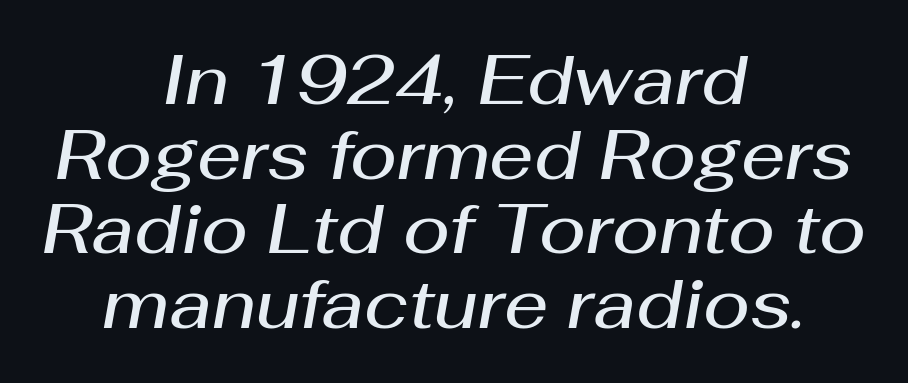
{"italic": "yes", "lean": "right", "slant_degrees": 10, "bold": "semi", "weight": "semibold", "width": "normal", "stroke_contrast": "medium", "x_height": "medium", "monospaced": "no", "underline": "no", "align": "center", "line_spacing": "tight", "line_spacing_ratio": 1.08, "letter_spacing": "normal", "letter_spacing_em": 0.0, "glyph_px": 69}
